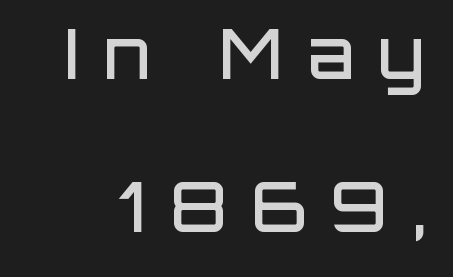
Looks like regular typesetting: each glyph gets only the width it needs. The leading is generous, giving the passage an open texture. The gap between lines stays unmarked. Firm but not heavy-handed strokes: this text is semibold.
